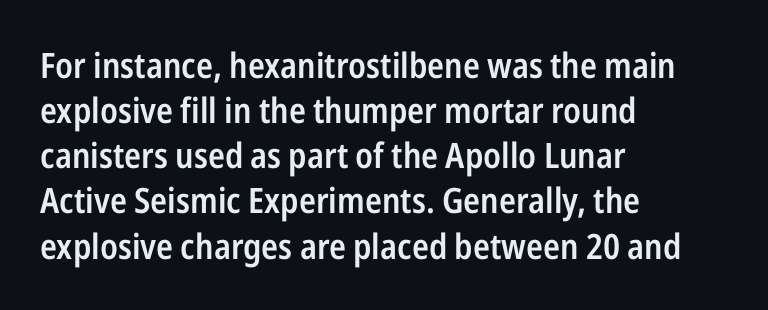
Is this a fixed-width face? No — the glyphs have proportional, varying widths. Weight check: semibold — heavier than regular, not quite bold. A student would call this left alignment; a typographer would say flush left, rag right. The text was rendered using a sans face with plain stroke endings. These lines were composed using upright roman letters.
